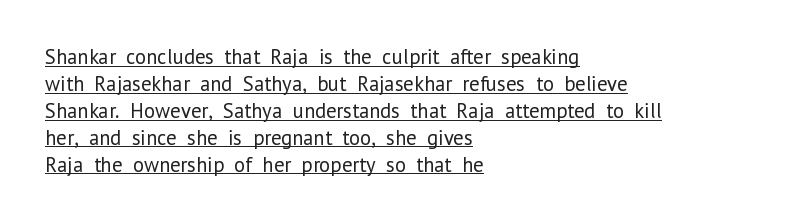
Q: Is the text bold? A: No.
Q: Is the text italic (slanted)? A: No, it is upright.
Q: Is the text underlined? A: Yes.
Q: How is the paragraph aligned? A: Left-aligned.
Q: Is the spacing between letters normal or unusually wide? A: Normal.
Q: Is the spacing between lines tight, normal or loose? A: Normal.
